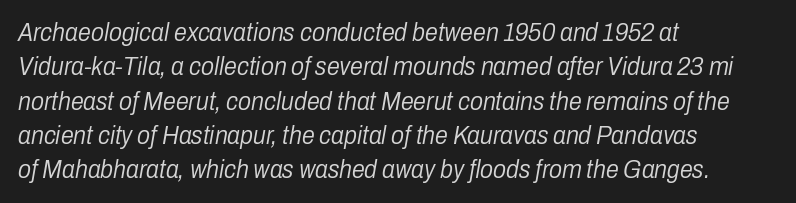
The image shows 26 px text type, italic (leaning right); set left-aligned, normal line spacing (1.32x), normal letter spacing, not underlined.
